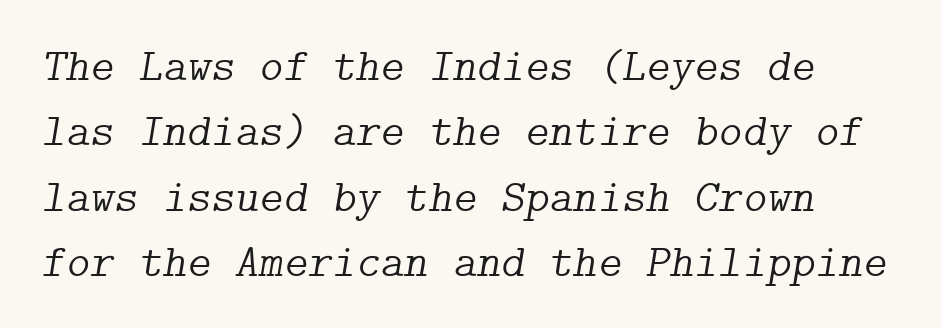
The image shows 46 px light serif type, italic (leaning right); set left-aligned, normal line spacing (1.42x), normal letter spacing, not underlined; low stroke contrast and a medium x-height.
